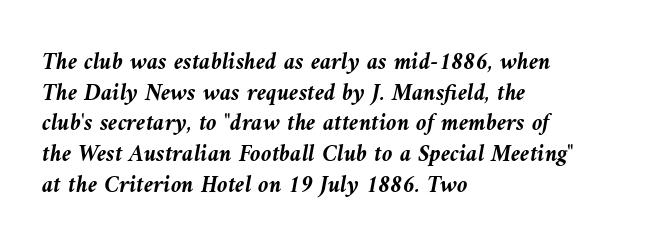
The image shows 24 px bold type, italic (leaning left); set left-aligned, normal line spacing (1.28x), normal letter spacing, not underlined.
